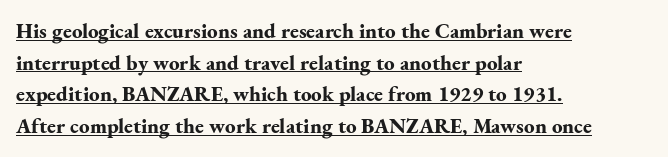
The image shows 21 px bold type, upright; set left-aligned, normal line spacing (1.51x), normal letter spacing, underlined.
